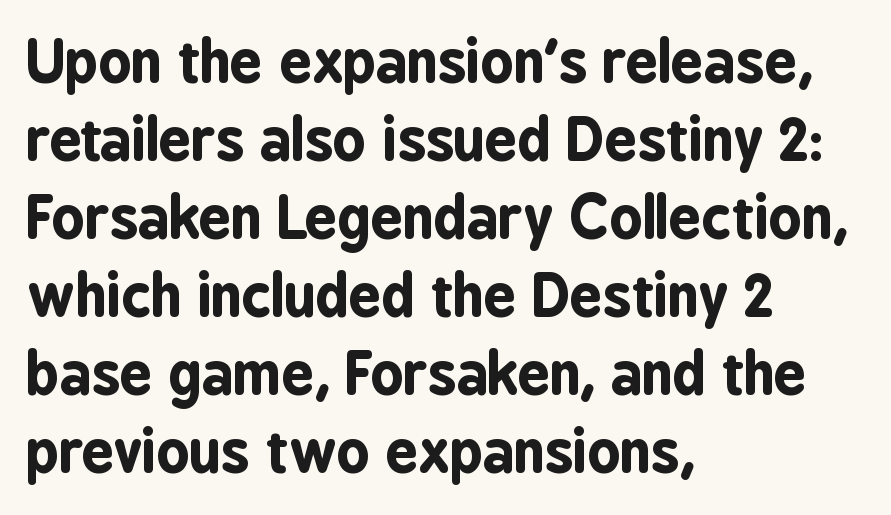
{"serif": "no", "italic": "no", "bold": "yes", "weight": "bold", "width": "condensed", "stroke_contrast": "low", "x_height": "medium", "monospaced": "no", "underline": "no", "align": "left", "line_spacing": "normal", "line_spacing_ratio": 1.37, "letter_spacing": "normal", "letter_spacing_em": 0.0, "glyph_px": 57}
